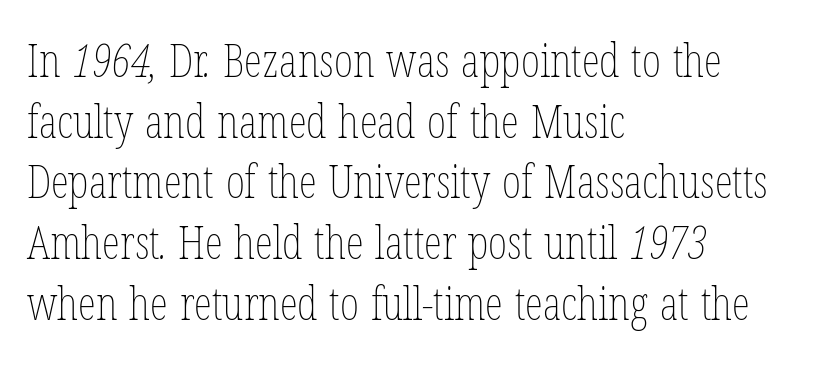
{"bold": "no", "weight": "thin", "width": "condensed", "stroke_contrast": "low", "x_height": "medium", "monospaced": "no", "underline": "no", "align": "left", "line_spacing": "normal", "line_spacing_ratio": 1.32, "letter_spacing": "normal", "letter_spacing_em": 0.0, "glyph_px": 46}
